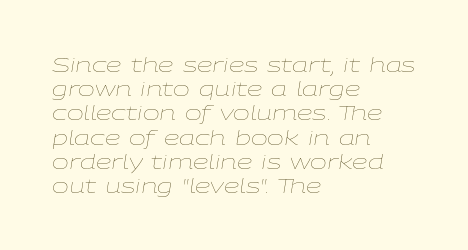
The image shows 20 px text type, italic (leaning right); set left-aligned, line spacing 1.21x, normal letter spacing, not underlined.
